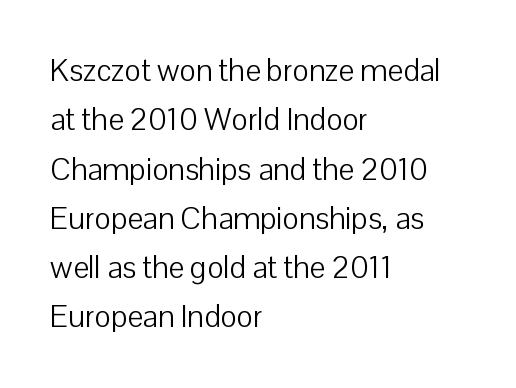
{"serif": "no", "italic": "no", "bold": "no", "weight": "light", "width": "normal", "stroke_contrast": "low", "x_height": "medium", "monospaced": "no", "underline": "no", "align": "left", "line_spacing": "normal", "line_spacing_ratio": 1.59, "letter_spacing": "normal", "letter_spacing_em": 0.0, "glyph_px": 31}
